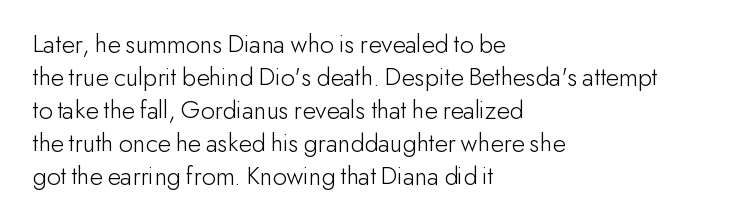
The type sits square on the baseline with zero lean. All the whitespace from short lines collects on the right. Students, note that the glyphs here touch the page at normal intervals. Weight class: somewhere from thin through regular. The foot of each line stays bare and open.
